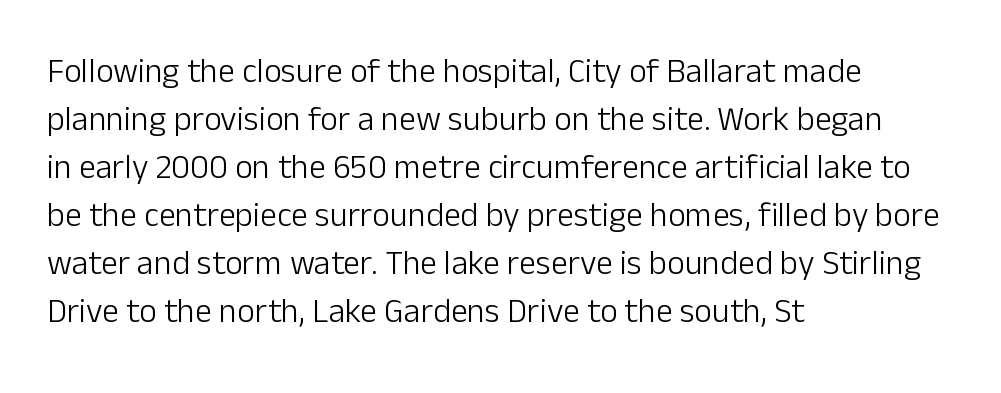
The image shows 34 px light sans-serif type, upright; set left-aligned, normal line spacing (1.41x), normal letter spacing, not underlined; low stroke contrast and a medium x-height.
